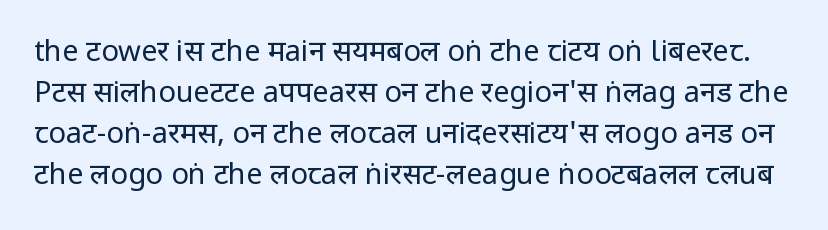
Q: Is the text bold? A: No.
Q: Is the text italic (slanted)? A: No, it is upright.
Q: Is the typeface a serif or a sans-serif typeface? A: Sans-serif.
Q: Is the text underlined? A: No.
Q: Is the spacing between letters normal or unusually wide? A: Normal.
Q: Is the spacing between lines tight, normal or loose? A: Normal.
Q: Width (condensed, normal, or wide)? A: Condensed.
Q: Stroke contrast? A: Low.
Q: x-height? A: Large.
Q: Monospaced? A: No.
